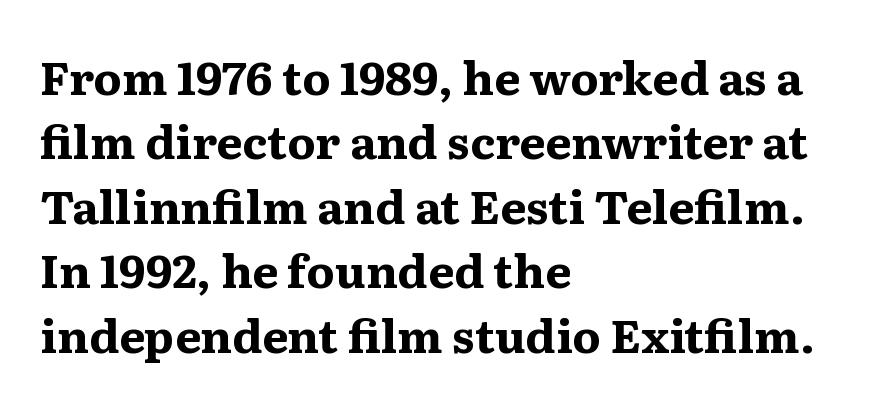
{"serif": "yes", "italic": "no", "bold": "yes", "weight": "bold", "width": "wide", "stroke_contrast": "medium", "x_height": "medium", "monospaced": "no", "underline": "no", "align": "left", "line_spacing": "normal", "line_spacing_ratio": 1.4, "letter_spacing": "normal", "letter_spacing_em": 0.0, "glyph_px": 46}
